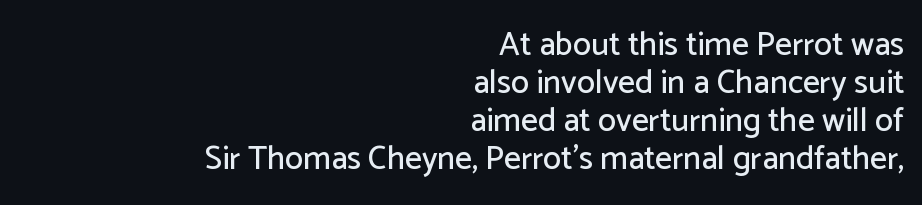
Q: Is the text italic (slanted)? A: No, it is upright.
Q: Is the typeface a serif or a sans-serif typeface? A: Sans-serif.
Q: Is the text underlined? A: No.
Q: How is the paragraph aligned? A: Right-aligned.
Q: Is the spacing between letters normal or unusually wide? A: Normal.
Q: Is the spacing between lines tight, normal or loose? A: Tight.
Q: Width (condensed, normal, or wide)? A: Normal.
Q: Stroke contrast? A: Low.
Q: x-height? A: Medium.
Q: Monospaced? A: No.
